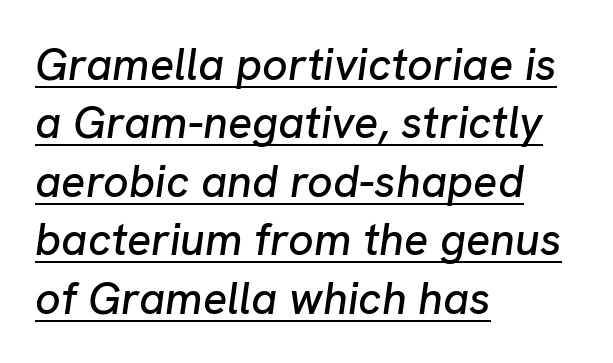
Q: Is the text italic (slanted)? A: Yes, it leans right by about 8 degrees.
Q: Is the text underlined? A: Yes.
Q: How is the paragraph aligned? A: Left-aligned.
Q: Is the spacing between letters normal or unusually wide? A: Normal.
Q: Is the spacing between lines tight, normal or loose? A: Normal.
Q: Width (condensed, normal, or wide)? A: Normal.
Q: Stroke contrast? A: Low.
Q: x-height? A: Medium.
Q: Monospaced? A: No.
